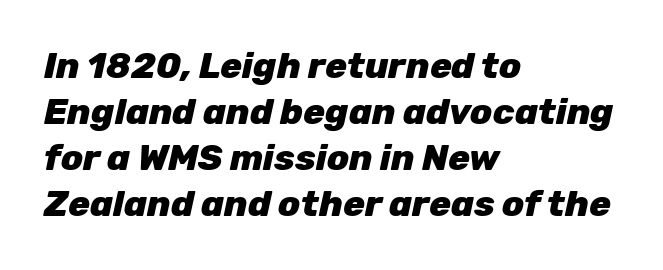
How heavy is the stroke? Heavy — this is a bold. The lines sit at an ordinary, default distance from one another. Emphasis-style slanted type is in use. In CSS terms this would be text-align: left. Do the characters align in a grid? No, the font is proportional.
